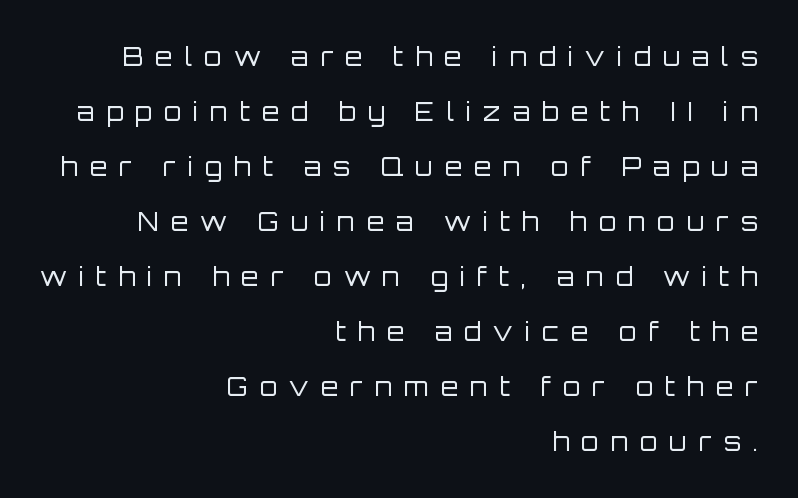
{"italic": "no", "bold": "no", "underline": "no", "align": "right", "line_spacing": "loose", "line_spacing_ratio": 2.2, "letter_spacing": "wide", "letter_spacing_em": 0.48, "glyph_px": 25}
